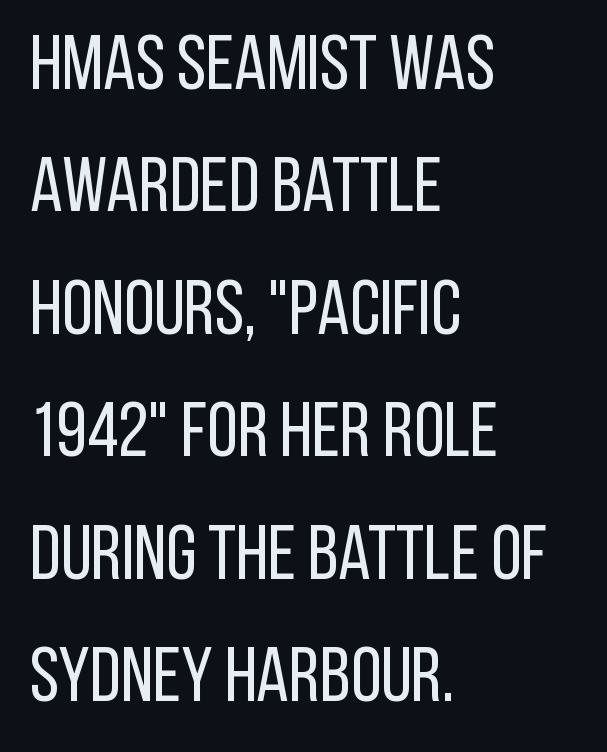
Here the glyphs are tracked normally, forming tight word shapes. The rows are spaced the way most documents space them. Nothing heavy about these letters — not bold at all. The lines are quadded left. The letters advance in unequal steps, a hallmark of proportional type. This sample uses an upright cut, with every glyph sitting square on the baseline.
